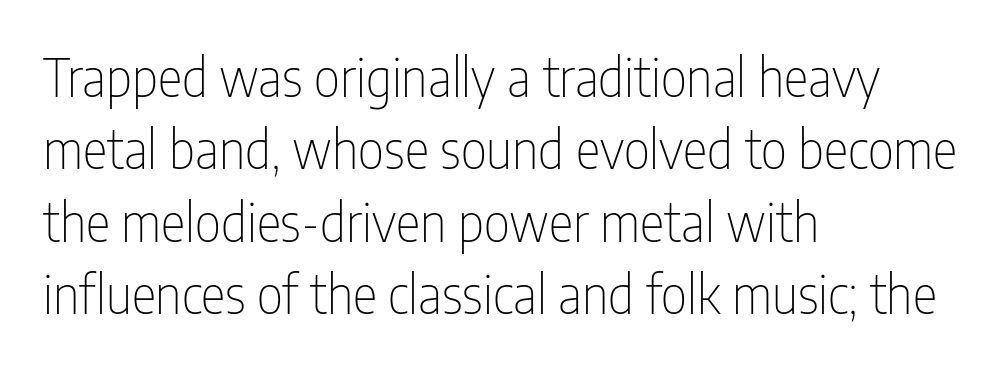
Q: Is the text bold? A: No.
Q: Is the text italic (slanted)? A: No, it is upright.
Q: Is the typeface a serif or a sans-serif typeface? A: Sans-serif.
Q: Is the text underlined? A: No.
Q: How is the paragraph aligned? A: Left-aligned.
Q: Is the spacing between letters normal or unusually wide? A: Normal.
Q: Is the spacing between lines tight, normal or loose? A: Normal.
Q: Width (condensed, normal, or wide)? A: Condensed.
Q: Stroke contrast? A: Low.
Q: x-height? A: Medium.
Q: Monospaced? A: No.
